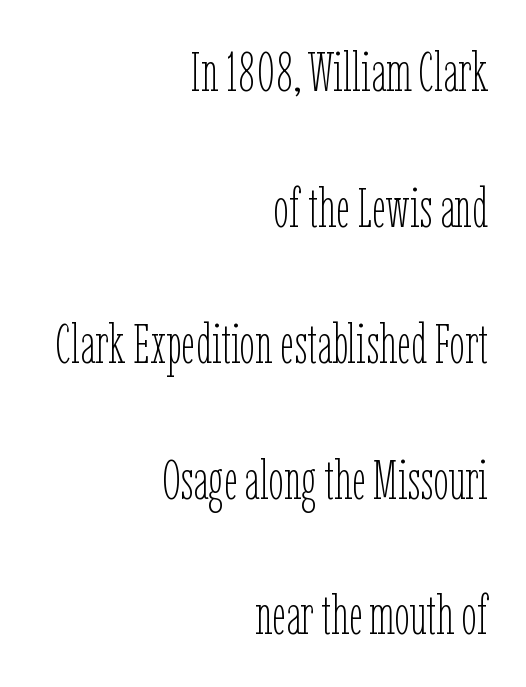
Q: Is the text bold? A: No.
Q: Is the text italic (slanted)? A: No, it is upright.
Q: Is the text underlined? A: No.
Q: How is the paragraph aligned? A: Right-aligned.
Q: Is the spacing between letters normal or unusually wide? A: Normal.
Q: Is the spacing between lines tight, normal or loose? A: Loose.
Q: Width (condensed, normal, or wide)? A: Condensed.
Q: Stroke contrast? A: Low.
Q: x-height? A: Medium.
Q: Monospaced? A: No.
